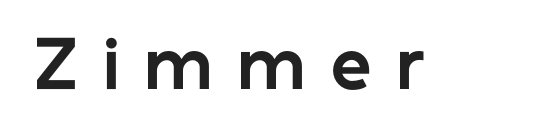
Looks like regular typesetting: each glyph gets only the width it needs. The rendering inserts visible extra space after every character. Unlike a traditional serif, this face leaves its strokes unadorned. The words here are not underlined. No italicization has been applied; the sample stays upright.
